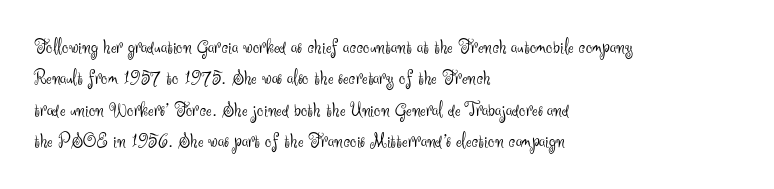
The image shows 21 px text type, upright; set left-aligned, normal line spacing (1.49x), normal letter spacing, not underlined.
